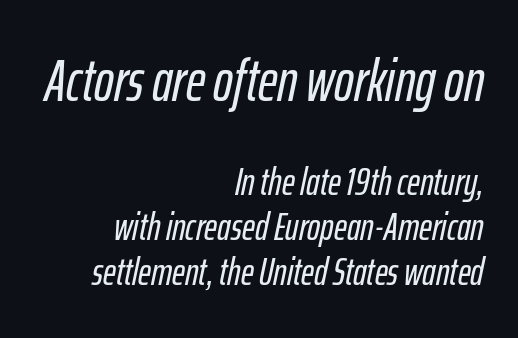
A student would notice the top passage is typeset larger than what follows. Do the characters align in a grid? No, the font is proportional. Type without underlining. The axis of the letterforms is tilted away from vertical.
